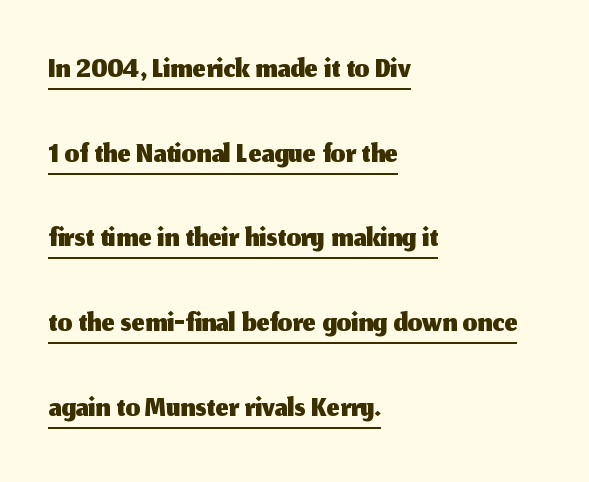
Q: Is the text italic (slanted)? A: No, it is upright.
Q: Is the typeface a serif or a sans-serif typeface? A: Sans-serif.
Q: Is the text underlined? A: Yes.
Q: How is the paragraph aligned? A: Left-aligned.
Q: Is the spacing between letters normal or unusually wide? A: Normal.
Q: Width (condensed, normal, or wide)? A: Normal.
Q: Stroke contrast? A: Medium.
Q: x-height? A: Medium.
Q: Monospaced? A: No.
